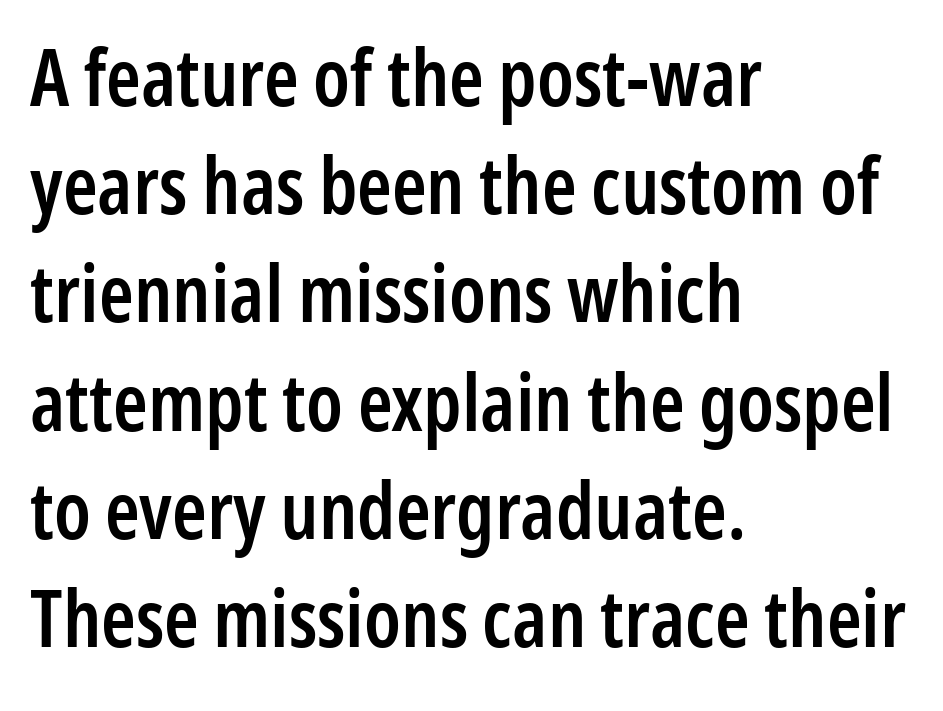
The strip under each line holds only bare page. Is the block centered? No — it sits flush against the left margin. Font category for this specimen: sans-serif. This block has exactly the height ordinary leading produces.
